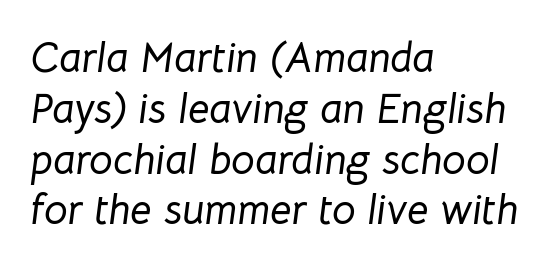
Q: Is the text italic (slanted)? A: Yes, it leans right by about 8 degrees.
Q: Is the text underlined? A: No.
Q: How is the paragraph aligned? A: Left-aligned.
Q: Is the spacing between letters normal or unusually wide? A: Normal.
Q: Width (condensed, normal, or wide)? A: Normal.
Q: Stroke contrast? A: Low.
Q: x-height? A: Medium.
Q: Monospaced? A: No.
